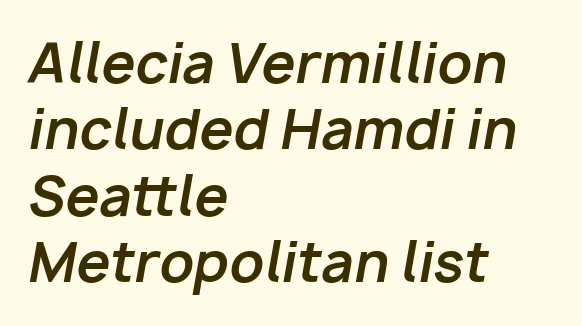
The image shows 54 px bold type, italic (leaning right); set left-aligned, line spacing 1.23x, normal letter spacing, not underlined; low stroke contrast and a medium x-height.
